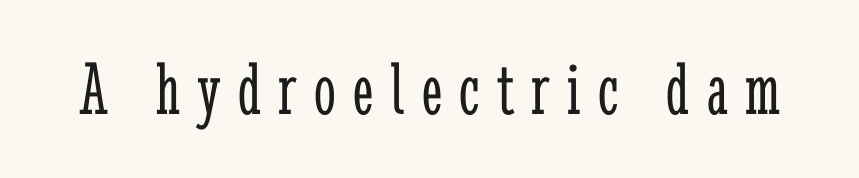
Typographically, this falls in the serif category. Character widths vary here, with narrow letters taking less room than wide ones. Type without underlining. Is the letter spacing exaggerated? Yes — the characters are pushed far apart. Ascenders rise straight up at ninety degrees.
